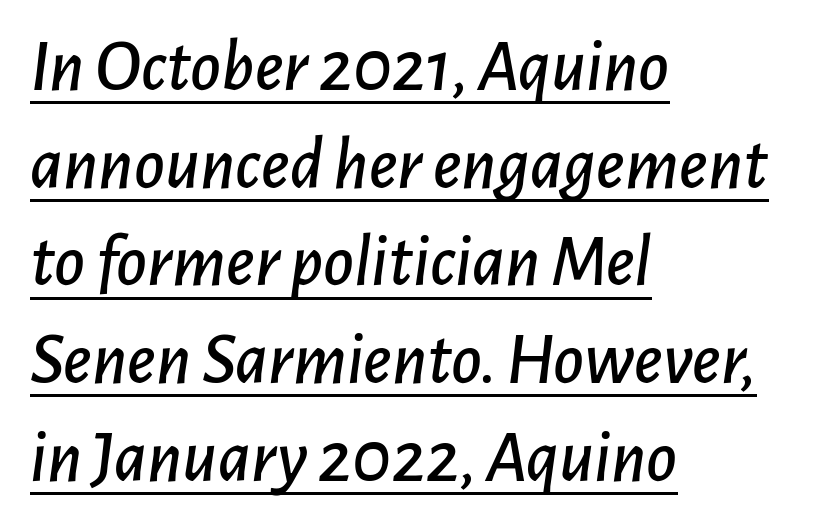
The image shows 74 px text type, italic (leaning right); set left-aligned, normal line spacing (1.32x), normal letter spacing, underlined; low stroke contrast and a medium x-height.
